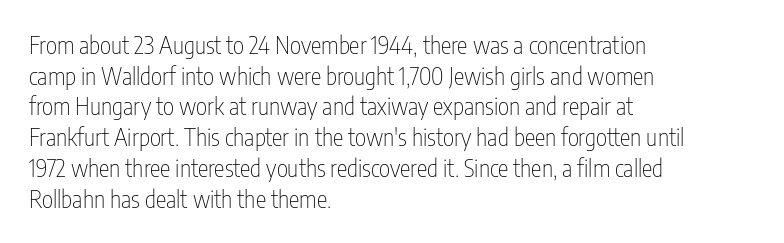
Q: Is the text bold? A: No.
Q: Is the text italic (slanted)? A: No, it is upright.
Q: Is the text underlined? A: No.
Q: How is the paragraph aligned? A: Left-aligned.
Q: Is the spacing between letters normal or unusually wide? A: Normal.
Q: Is the spacing between lines tight, normal or loose? A: Normal.
